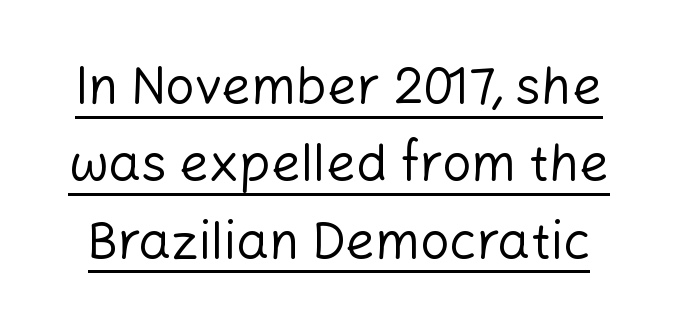
{"serif": "no", "italic": "no", "bold": "no", "weight": "regular", "width": "normal", "stroke_contrast": "low", "x_height": "medium", "monospaced": "no", "underline": "yes", "line_spacing": "normal", "line_spacing_ratio": 1.49, "letter_spacing": "normal", "letter_spacing_em": 0.0, "glyph_px": 52}
